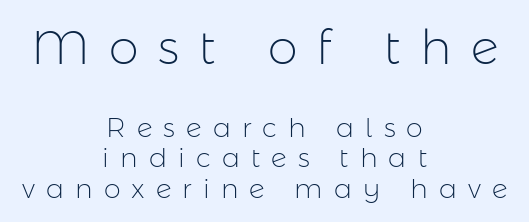
Underlining? Definitely not there. These lines are rendered in a variable-pitch font. No chunkiness to these letters — they're not bold. Quick note: not italic, upright. Font category for this specimen: sans-serif. Does the copy run flush right? No — it is centered line by line.
